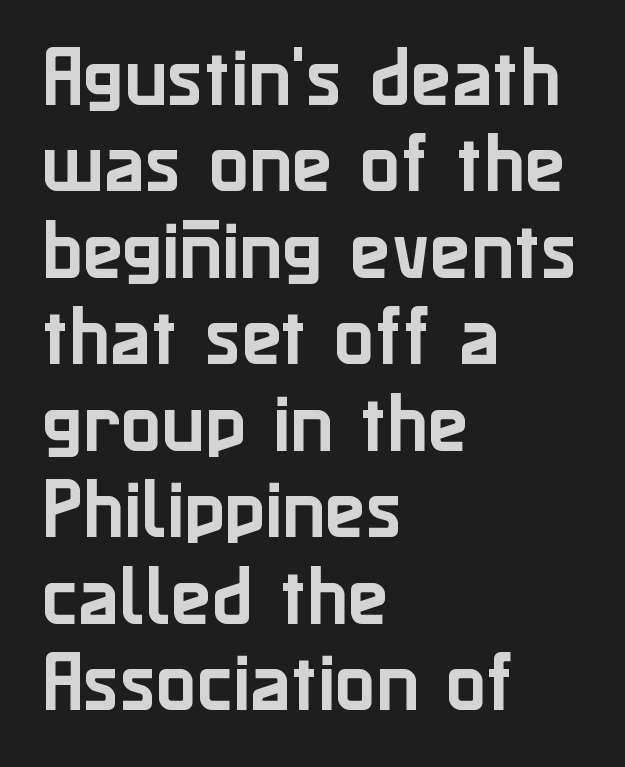
Compared with typical body copy, the letter spacing here is the same. If you measured baseline to baseline, you'd find a middling distance. The letters advance in unequal steps, a hallmark of proportional type. Do the letters lean? They stand straight.
